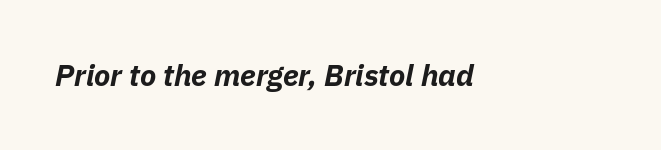
The image shows 30 px bold type, italic (leaning right); set normal letter spacing, not underlined; low stroke contrast and a medium x-height.
